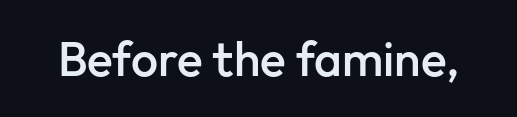
The image shows 48 px semibold sans-serif type, upright; set normal letter spacing, not underlined; low stroke contrast and a medium x-height.
